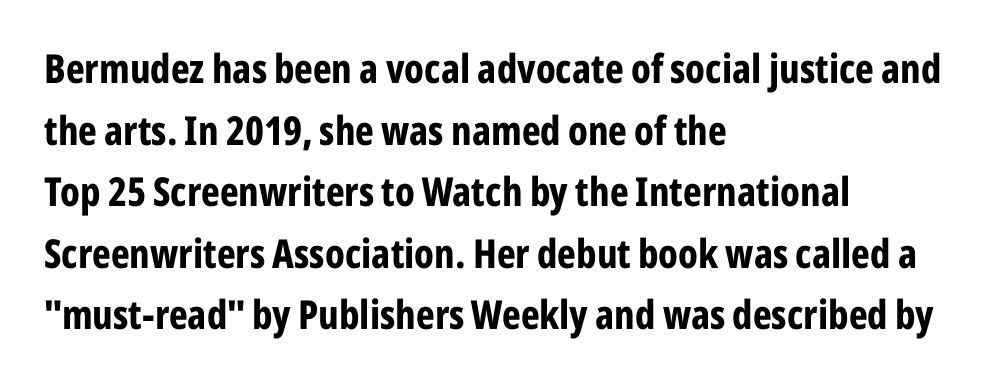
Q: Is the text bold? A: Yes.
Q: Is the text italic (slanted)? A: No, it is upright.
Q: Is the typeface a serif or a sans-serif typeface? A: Sans-serif.
Q: Is the text underlined? A: No.
Q: How is the paragraph aligned? A: Left-aligned.
Q: Is the spacing between letters normal or unusually wide? A: Normal.
Q: Is the spacing between lines tight, normal or loose? A: Normal.
Q: Width (condensed, normal, or wide)? A: Condensed.
Q: Stroke contrast? A: Low.
Q: x-height? A: Medium.
Q: Monospaced? A: No.
